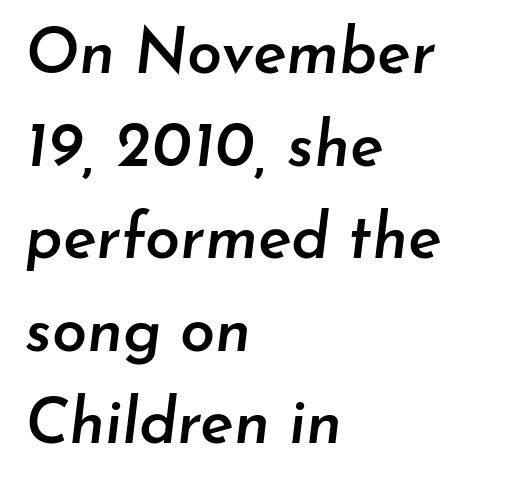
Q: Is the text bold? A: Semi-bold.
Q: Is the text italic (slanted)? A: Yes, it leans right by about 7 degrees.
Q: Is the text underlined? A: No.
Q: How is the paragraph aligned? A: Left-aligned.
Q: Is the spacing between letters normal or unusually wide? A: Normal.
Q: Is the spacing between lines tight, normal or loose? A: Normal.
Q: Width (condensed, normal, or wide)? A: Normal.
Q: Stroke contrast? A: Low.
Q: x-height? A: Small.
Q: Monospaced? A: No.
